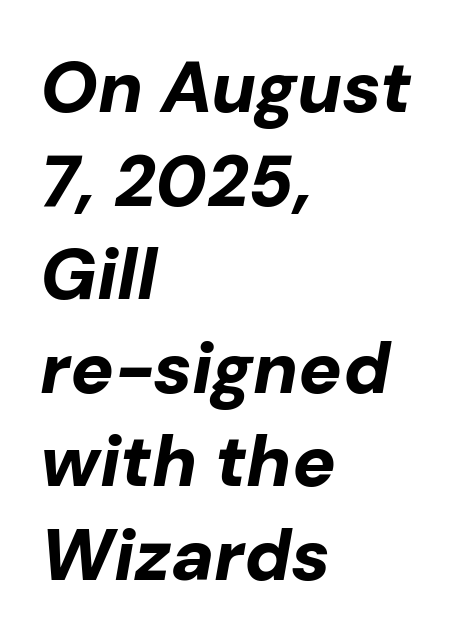
The image shows 72 px bold type, italic (leaning right); set left-aligned, normal line spacing (1.3x), normal letter spacing, not underlined; low stroke contrast and a medium x-height.
